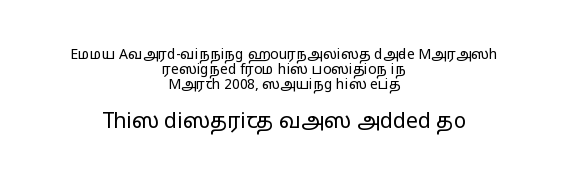
Q: Is the text bold? A: No.
Q: Is the text italic (slanted)? A: No, it is upright.
Q: Is the text underlined? A: No.
Q: How is the paragraph aligned? A: Centered.
Q: Is the spacing between letters normal or unusually wide? A: Normal.
Q: Is the spacing between lines tight, normal or loose? A: Tight.
Q: Which block of text is set in a larger size, the first (top) or the second (bottom)? A: The second (bottom) one.
